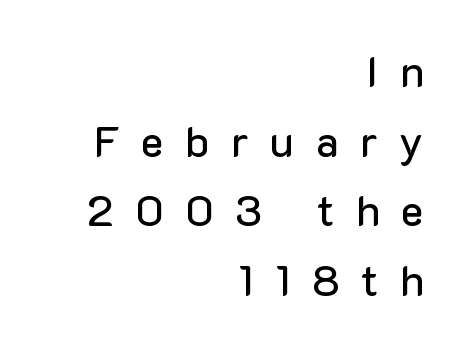
This is sans-serif lettering, the kind often seen on screens and signage. Loose tracking; the words dissolve into strings of separated letters. One glance says typical: line gaps are just what's usual. Layout note: lines flush right.
